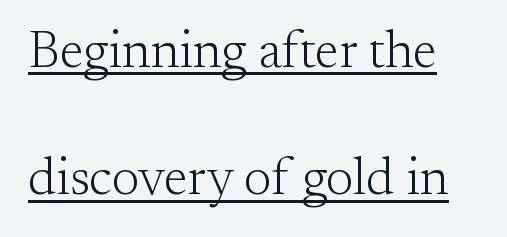
{"serif": "yes", "italic": "no", "bold": "no", "weight": "light", "width": "normal", "stroke_contrast": "medium", "x_height": "small", "monospaced": "no", "underline": "yes", "line_spacing": "loose", "line_spacing_ratio": 2.45, "letter_spacing": "normal", "letter_spacing_em": 0.0, "glyph_px": 52}
